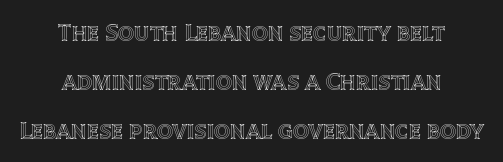
Here the glyphs are tracked normally, forming tight word shapes. The block of text is sparse from top to bottom, with ample space between rows. The type sits square on the baseline with zero lean. Every row of glyphs is offset so its center matches the block's center. Letters rest on an invisible, unmarked baseline.
